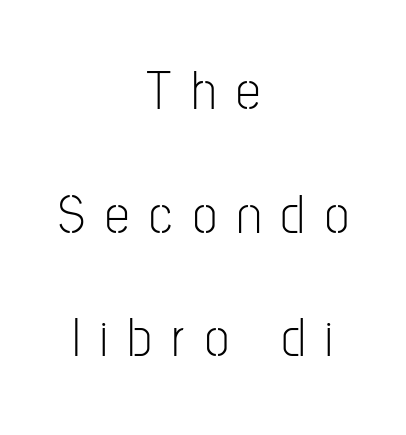
Type style note: lacks serifs. Do the characters align in a grid? No, the font is proportional. When letters stand straight like this, we call the style roman or upright. Line starts and ends both wander, symmetrically. The letterforms stand isolated, each surrounded by extra space. How would I describe the line gaps? Wide and relaxed.
